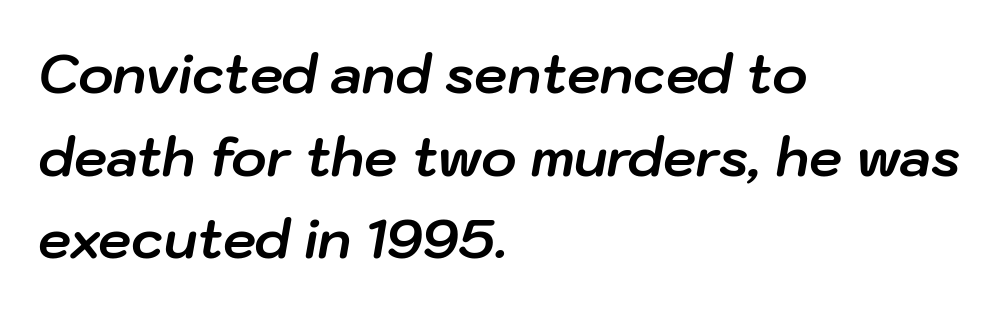
Q: Is the text bold? A: Yes.
Q: Is the text italic (slanted)? A: Yes, it leans right by about 10 degrees.
Q: Is the text underlined? A: No.
Q: How is the paragraph aligned? A: Left-aligned.
Q: Is the spacing between letters normal or unusually wide? A: Normal.
Q: Is the spacing between lines tight, normal or loose? A: Normal.
Q: Width (condensed, normal, or wide)? A: Normal.
Q: Stroke contrast? A: Low.
Q: x-height? A: Medium.
Q: Monospaced? A: No.
